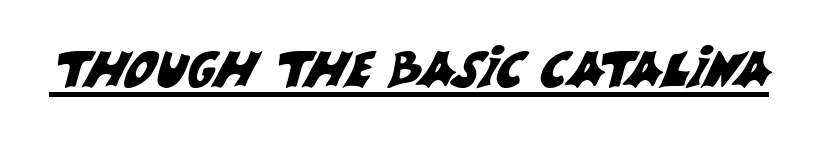
Q: Is the typeface a serif or a sans-serif typeface? A: Sans-serif.
Q: Is the text underlined? A: Yes.
Q: Is the spacing between letters normal or unusually wide? A: Normal.
Q: Width (condensed, normal, or wide)? A: Normal.
Q: Stroke contrast? A: Medium.
Q: x-height? A: Large.
Q: Monospaced? A: No.
